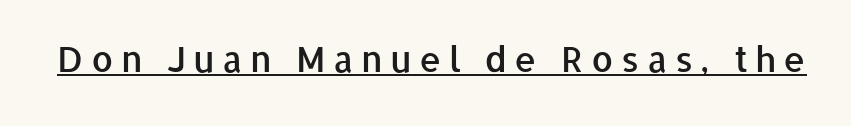
The image shows 35 px semibold sans-serif type, upright; set unusually wide letter spacing (+0.21 em), underlined; low stroke contrast and a medium x-height.
